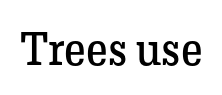
{"serif": "yes", "italic": "no", "bold": "no", "weight": "regular", "width": "normal", "stroke_contrast": "low", "x_height": "medium", "monospaced": "no", "underline": "no", "letter_spacing": "normal", "letter_spacing_em": 0.0, "glyph_px": 46}
